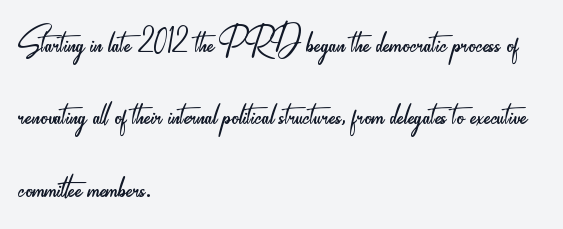
Characters follow at the spacing the type designer built in. Rule under the text: the space is simply empty. Reading down the column, the eye jumps a familiar distance to each next line. The characters are drawn with everyday or finer stroke widths. The passage shown is typeset with a sans-serif family. This sample has the flowing, uneven cadence of proportional lettering.
